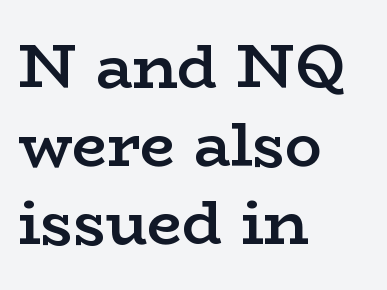
{"serif": "yes", "italic": "no", "bold": "semi", "weight": "semibold", "width": "wide", "stroke_contrast": "low", "x_height": "medium", "monospaced": "no", "underline": "no", "align": "left", "line_spacing": "normal", "line_spacing_ratio": 1.26, "letter_spacing": "normal", "letter_spacing_em": 0.0, "glyph_px": 62}
